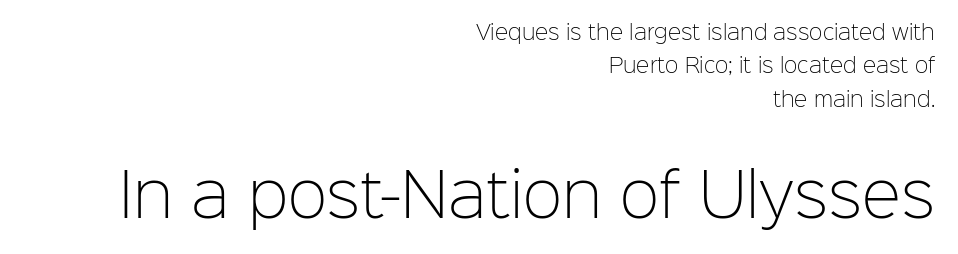
The image shows 59 px light sans-serif type, upright; set right-aligned, normal line spacing (1.67x), normal letter spacing, not underlined; the second (bottom) block is 2.95x larger; low stroke contrast and a medium x-height.
